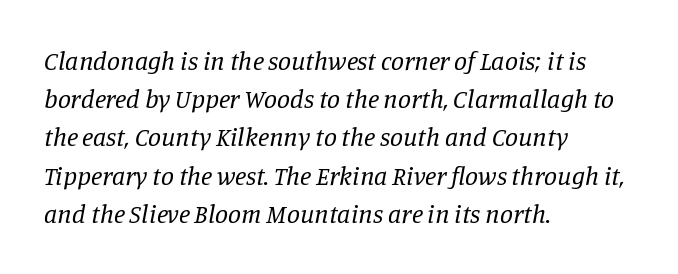
These lines keep a tight, regular rhythm from letter to letter. Quick note: underline off. The compositor pushed each line to the left boundary. Observe the lean: these are italic letterforms. The vertical gap from one line to the next is medium.
